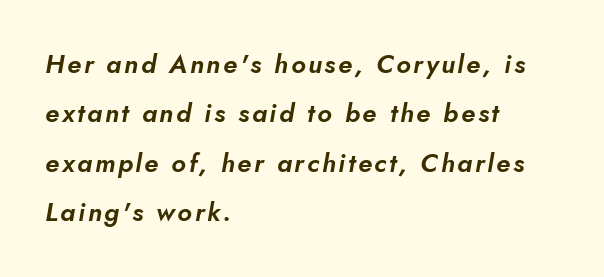
Q: Is the text italic (slanted)? A: Yes, it leans right by about 5 degrees.
Q: Is the text underlined? A: No.
Q: How is the paragraph aligned? A: Left-aligned.
Q: Is the spacing between lines tight, normal or loose? A: Loose.
